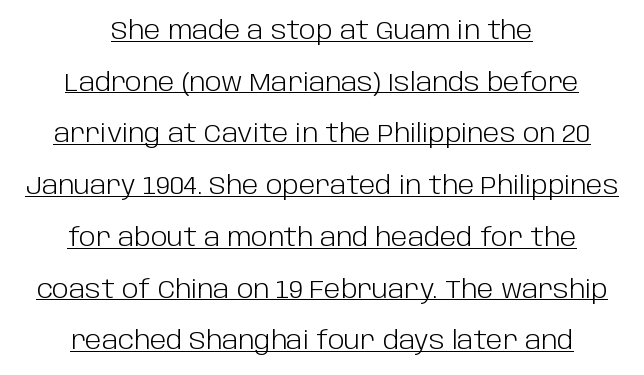
{"italic": "no", "bold": "no", "underline": "yes", "align": "center", "line_spacing": "loose", "line_spacing_ratio": 2.07, "letter_spacing": "normal", "letter_spacing_em": 0.0, "glyph_px": 25}
